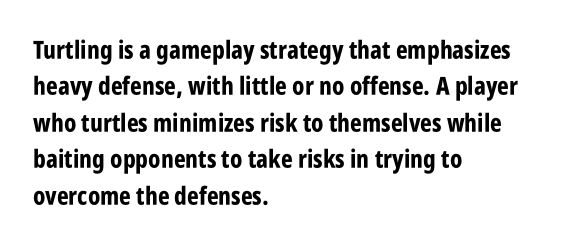
{"italic": "no", "bold": "yes", "underline": "no", "align": "left", "line_spacing": "normal", "line_spacing_ratio": 1.46, "letter_spacing": "normal", "letter_spacing_em": 0.0, "glyph_px": 25}
